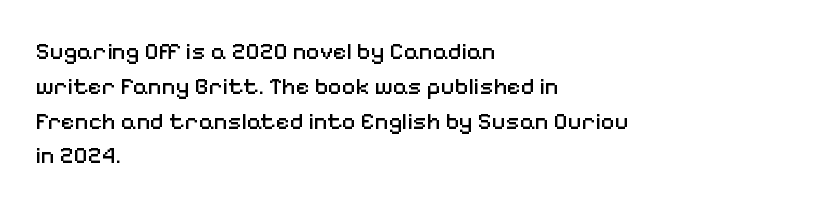
The image shows 24 px text type, upright; set left-aligned, normal line spacing (1.45x), normal letter spacing, not underlined.
